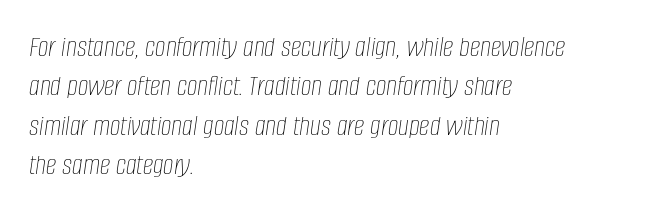
Q: Is the text bold? A: No.
Q: Is the text italic (slanted)? A: Yes, it leans right by about 8 degrees.
Q: Is the text underlined? A: No.
Q: How is the paragraph aligned? A: Left-aligned.
Q: Is the spacing between letters normal or unusually wide? A: Normal.
Q: Is the spacing between lines tight, normal or loose? A: Normal.
Q: Width (condensed, normal, or wide)? A: Condensed.
Q: Stroke contrast? A: Low.
Q: x-height? A: Large.
Q: Monospaced? A: No.
